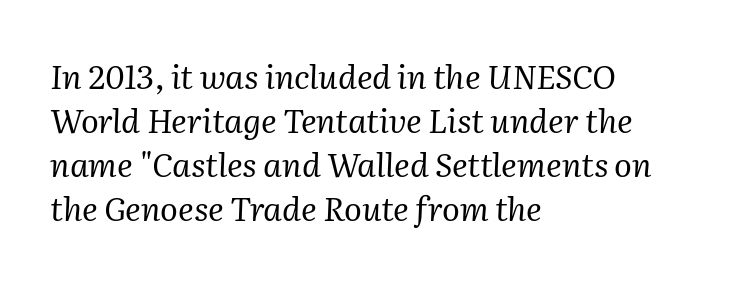
The passage shown is typed in a proportional face where columns would drift. A typesetter would call this leading conventional body-copy spacing. You could call the tracking neutral — neither tight nor loose. The letterforms sit at book weight or below. These lines were composed using italics.
